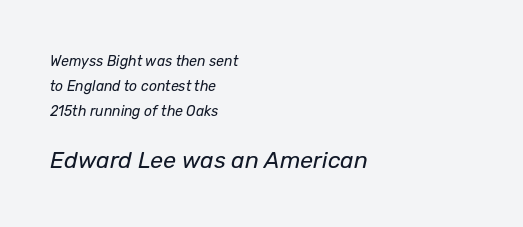
{"italic": "yes", "lean": "right", "slant_degrees": 12, "bold": "no", "underline": "no", "align": "left", "line_spacing_ratio": 1.77, "letter_spacing": "normal", "letter_spacing_em": 0.0, "larger_block": "second", "size_ratio": 1.64, "glyph_px": 23}
